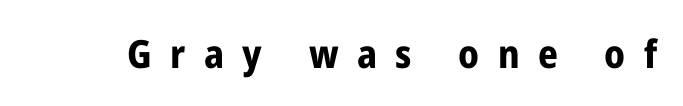
{"serif": "no", "italic": "no", "bold": "yes", "weight": "bold", "width": "condensed", "stroke_contrast": "low", "x_height": "medium", "monospaced": "no", "underline": "no", "letter_spacing": "wide", "letter_spacing_em": 0.47, "glyph_px": 39}
